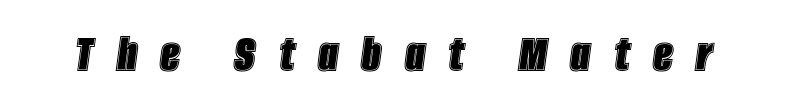
The area under the type is left untouched. Loose tracking; the words dissolve into strings of separated letters. The passage shown leans; its letterforms are oblique. Character widths vary here, with narrow letters taking less room than wide ones.
